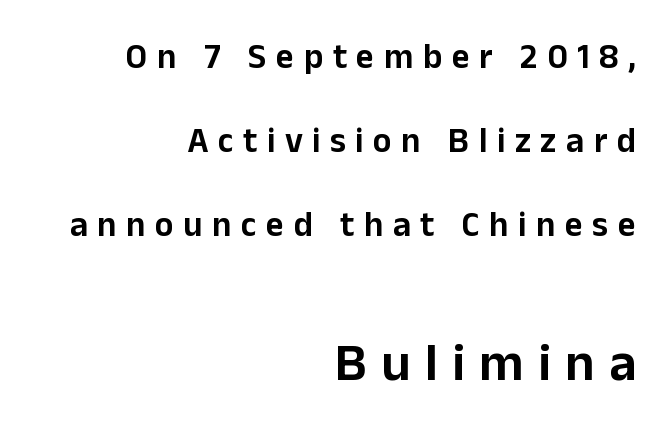
Q: Is the text italic (slanted)? A: No, it is upright.
Q: Is the typeface a serif or a sans-serif typeface? A: Sans-serif.
Q: Is the text underlined? A: No.
Q: How is the paragraph aligned? A: Right-aligned.
Q: Is the spacing between letters normal or unusually wide? A: Unusually wide.
Q: Is the spacing between lines tight, normal or loose? A: Loose.
Q: Which block of text is set in a larger size, the first (top) or the second (bottom)? A: The second (bottom) one.
Q: Width (condensed, normal, or wide)? A: Normal.
Q: Stroke contrast? A: Low.
Q: x-height? A: Medium.
Q: Monospaced? A: No.
